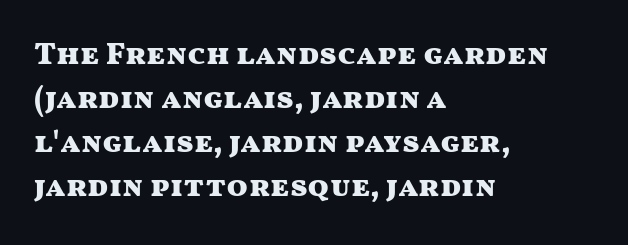
The strip under each line holds only bare page. The letters sit at their default tracking, neither squeezed nor spread. What kind of face is this? One without serifs — a sans. Character widths vary here, with narrow letters taking less room than wide ones. Italic? Not at all — the glyphs are vertical.
